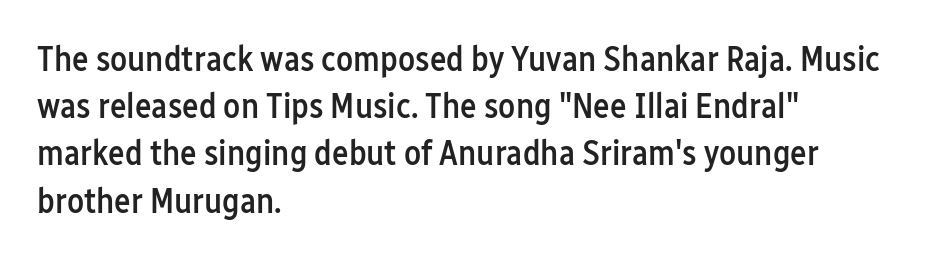
The image shows 35 px semibold, condensed sans-serif type, upright; set left-aligned, normal line spacing (1.35x), normal letter spacing, not underlined; low stroke contrast and a medium x-height.
